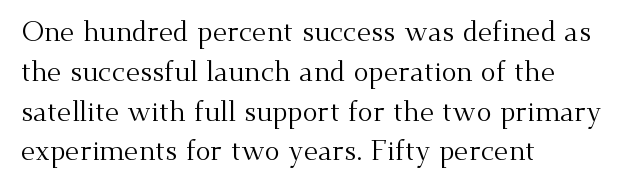
The image shows 28 px regular-weight serif type, upright; set left-aligned, normal line spacing (1.42x), normal letter spacing, not underlined; medium stroke contrast and a small x-height.
